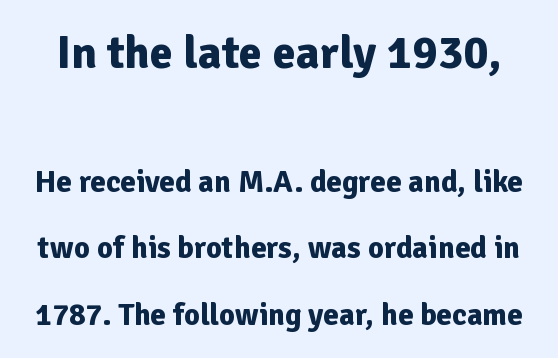
The image shows 47 px bold sans-serif type, upright; set loose line spacing (2.15x), normal letter spacing, not underlined; the first (top) block is 1.52x larger; low stroke contrast and a medium x-height.
